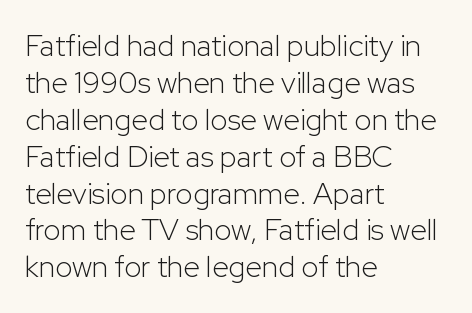
The image shows 30 px light sans-serif type, upright; set left-aligned, line spacing 1.23x, normal letter spacing, not underlined; low stroke contrast and a medium x-height.
